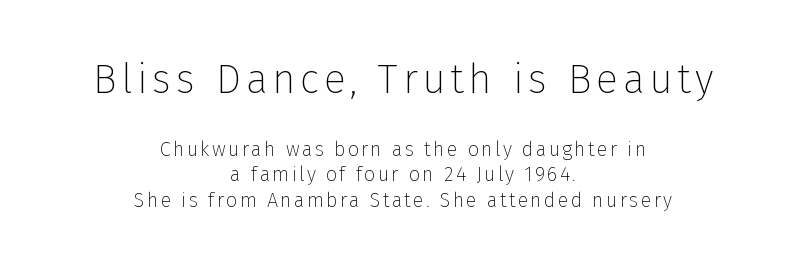
The image shows 41 px thin sans-serif type, upright; set centered, normal line spacing (1.29x), not underlined; the first (top) block is 2.05x larger; low stroke contrast and a medium x-height.
